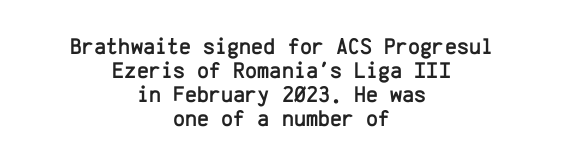
{"italic": "no", "underline": "no", "align": "center", "line_spacing": "tight", "line_spacing_ratio": 1.05, "letter_spacing": "normal", "letter_spacing_em": 0.0, "glyph_px": 23}
